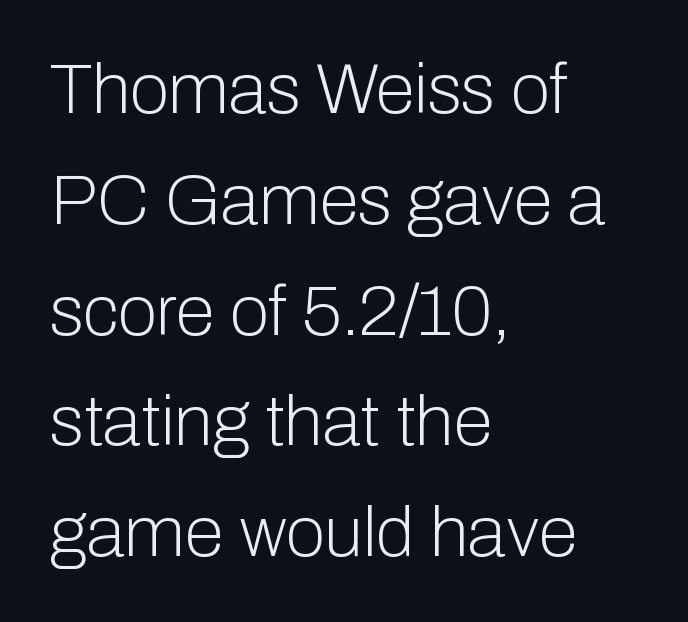
The image shows 71 px light sans-serif type, upright; set left-aligned, normal line spacing (1.56x), normal letter spacing, not underlined; low stroke contrast and a medium x-height.
